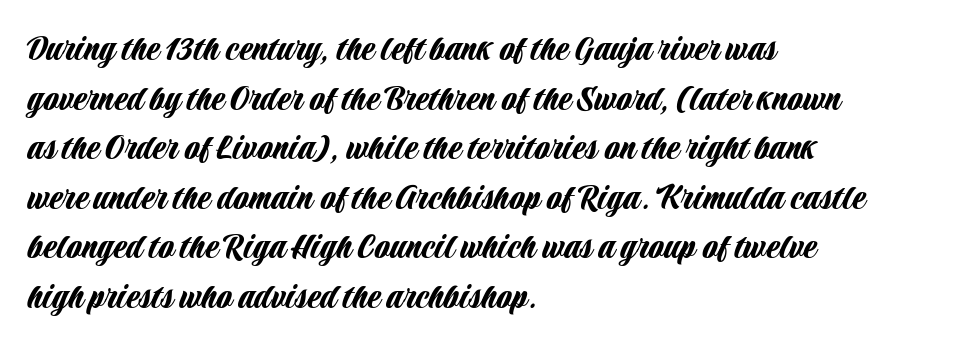
The rendering uses natural spacing where letterforms have individual widths. Look at the bottom of the vertical strokes: they stop flat, with no serifs. Glance below the letters and you will spot only blank space. The horizontal fit of the characters is conventional and even. What's the leading like? Ordinary, nothing unusual.
